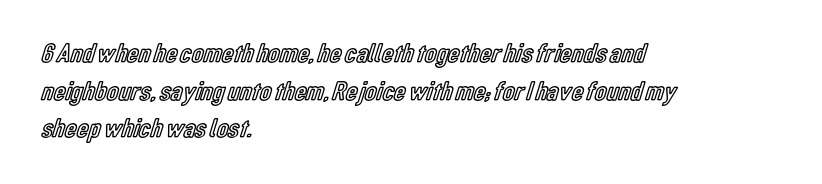
Plain, unruled lines of type. The lines in this sample share a left origin and differ only in where they stop. Letter spacing: default. If you measured baseline to baseline, you'd find a middling distance.
